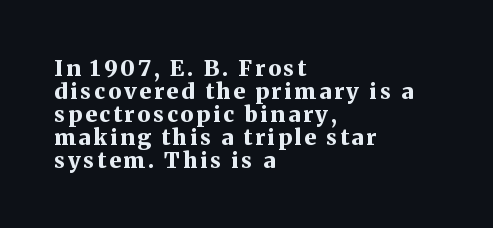
Q: Is the text bold? A: Yes.
Q: Is the text italic (slanted)? A: No, it is upright.
Q: Is the text underlined? A: No.
Q: How is the paragraph aligned? A: Left-aligned.
Q: Is the spacing between lines tight, normal or loose? A: Tight.
